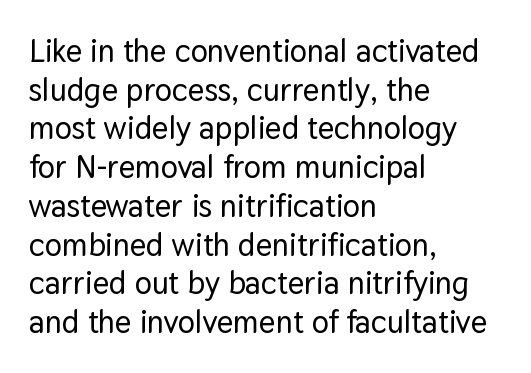
Caption: multi-line text, flush left, ragged right. These lines are rendered in a variable-pitch font. Examine the stroke ends and you'll find no serifs. A clean baseline with only descenders dipping below it. The horizontal fit of the characters is conventional and even.
